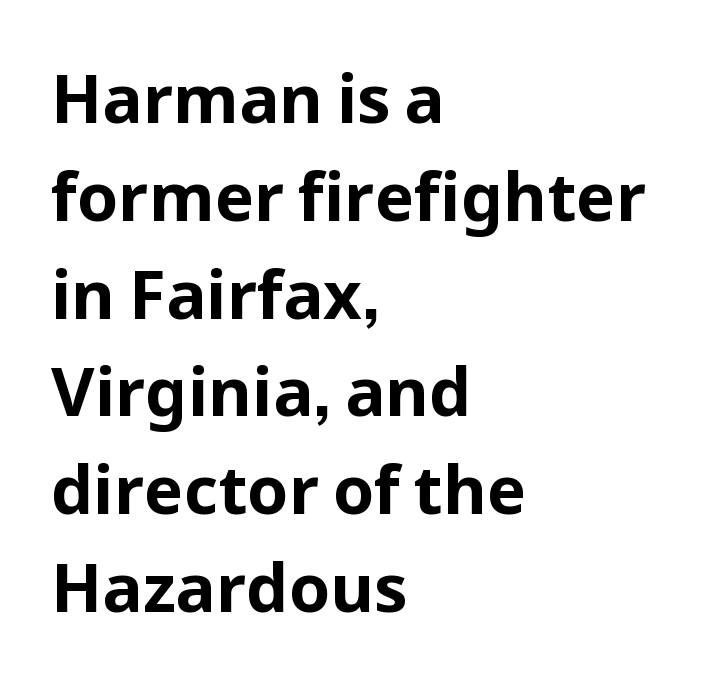
A typesetter would call this leading conventional body-copy spacing. Serif or sans? Sans — the stroke terminals are bare. Note the varied advance widths — an 'i' is clearly narrower than an 'm'. Style check: upright.
